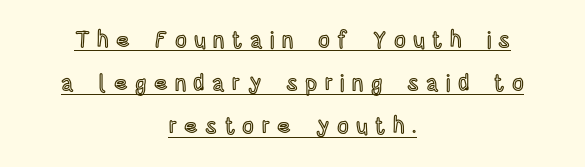
{"italic": "no", "underline": "yes", "align": "center", "line_spacing_ratio": 1.88, "letter_spacing": "wide", "letter_spacing_em": 0.32, "glyph_px": 23}
